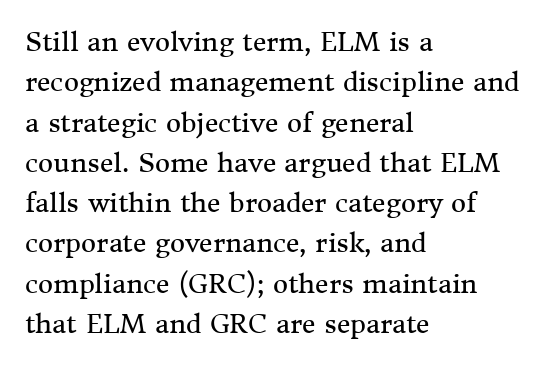
{"italic": "no", "bold": "no", "underline": "no", "align": "left", "line_spacing": "normal", "line_spacing_ratio": 1.55, "letter_spacing": "normal", "letter_spacing_em": 0.0, "glyph_px": 26}
